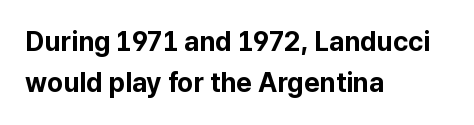
{"italic": "no", "bold": "yes", "underline": "no", "align": "left", "line_spacing": "normal", "line_spacing_ratio": 1.53, "letter_spacing": "normal", "letter_spacing_em": 0.0, "glyph_px": 27}
